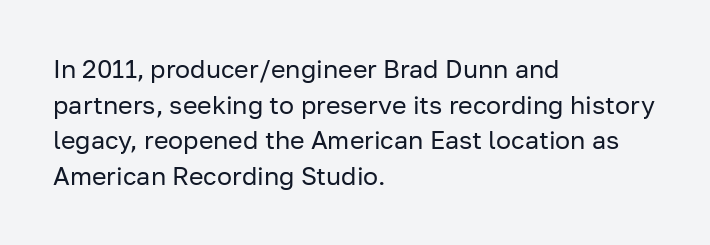
{"italic": "no", "bold": "no", "underline": "no", "align": "left", "line_spacing": "normal", "line_spacing_ratio": 1.43, "letter_spacing": "normal", "letter_spacing_em": 0.0, "glyph_px": 25}
